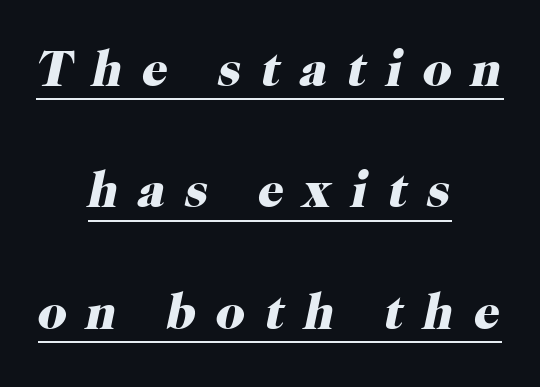
The image shows 51 px heavy serif type, italic (leaning right); set centered, loose line spacing (2.38x), unusually wide letter spacing (+0.38 em), underlined; high stroke contrast and a medium x-height.
